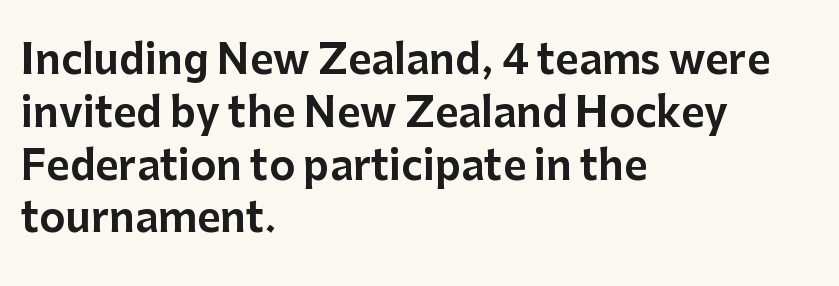
Q: Is the text italic (slanted)? A: No, it is upright.
Q: Is the typeface a serif or a sans-serif typeface? A: Sans-serif.
Q: Is the text underlined? A: No.
Q: How is the paragraph aligned? A: Left-aligned.
Q: Is the spacing between letters normal or unusually wide? A: Normal.
Q: Is the spacing between lines tight, normal or loose? A: Normal.
Q: Width (condensed, normal, or wide)? A: Normal.
Q: Stroke contrast? A: Low.
Q: x-height? A: Medium.
Q: Monospaced? A: No.
